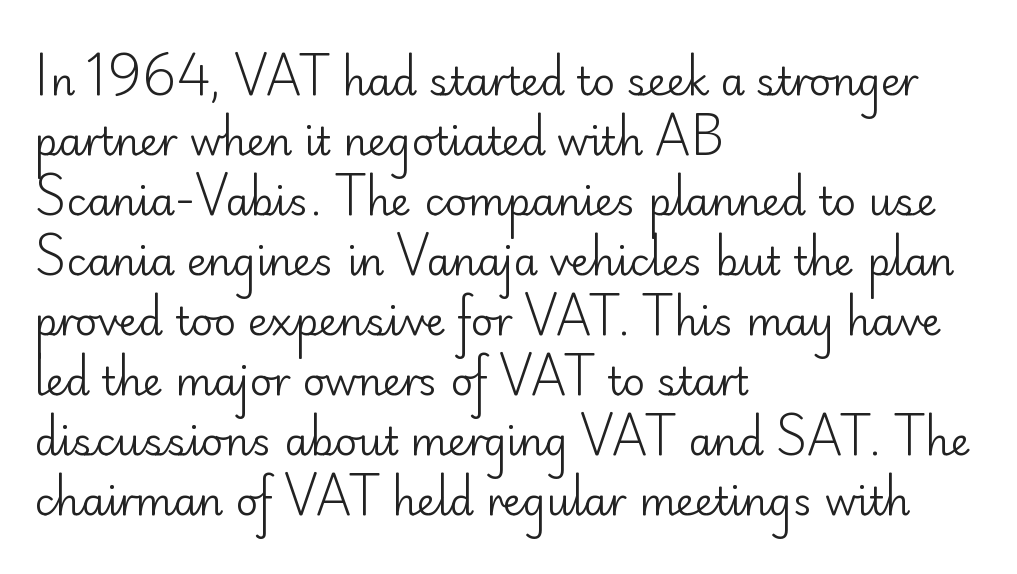
The image shows 39 px regular-weight sans-serif type, upright; set left-aligned, normal line spacing (1.54x), normal letter spacing, not underlined; low stroke contrast and a small x-height.
